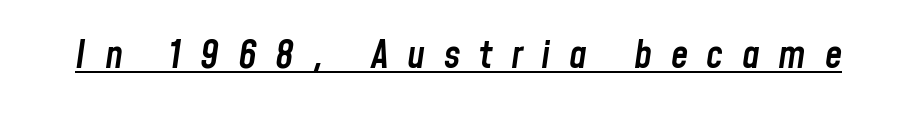
The image shows 39 px semibold, condensed type, italic (leaning right); set unusually wide letter spacing (+0.48 em), underlined; low stroke contrast and a medium x-height.
